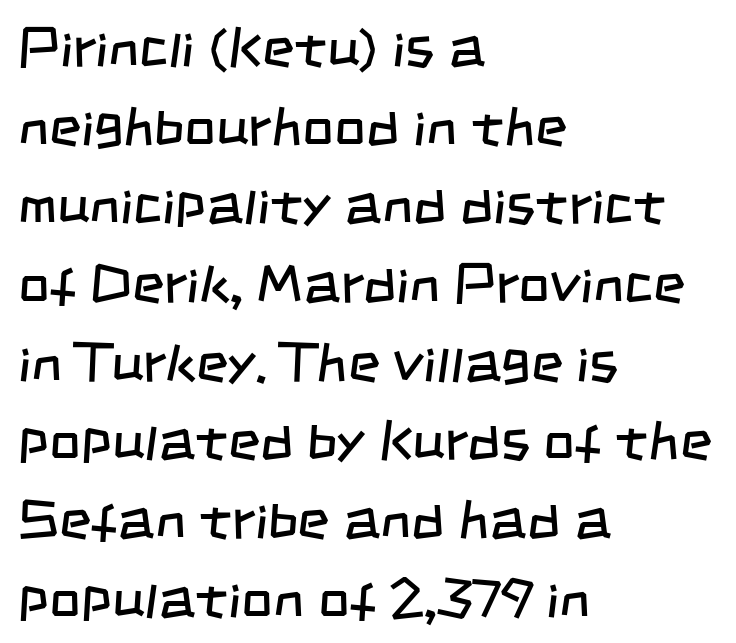
A classic flush-left, rag-right setting is used for this passage. Only glyphs here, with clear space below each row. The type is set solid horizontally, with unmodified tracking. These lines are rendered in a variable-pitch font. The letterforms sit at book weight or below. These lines are composed in type without serifs.
